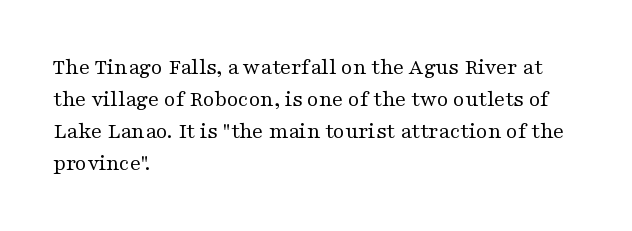
Q: Is the text bold? A: No.
Q: Is the text italic (slanted)? A: No, it is upright.
Q: Is the text underlined? A: No.
Q: How is the paragraph aligned? A: Left-aligned.
Q: Is the spacing between letters normal or unusually wide? A: Normal.
Q: Is the spacing between lines tight, normal or loose? A: Normal.
